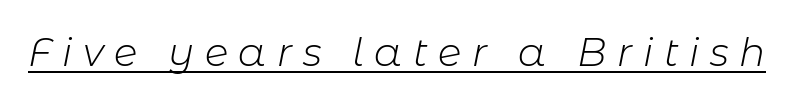
Q: Is the text bold? A: No.
Q: Is the text italic (slanted)? A: Yes, it leans right by about 11 degrees.
Q: Is the text underlined? A: Yes.
Q: Is the spacing between letters normal or unusually wide? A: Unusually wide.
Q: Width (condensed, normal, or wide)? A: Normal.
Q: Stroke contrast? A: Low.
Q: x-height? A: Medium.
Q: Monospaced? A: No.
